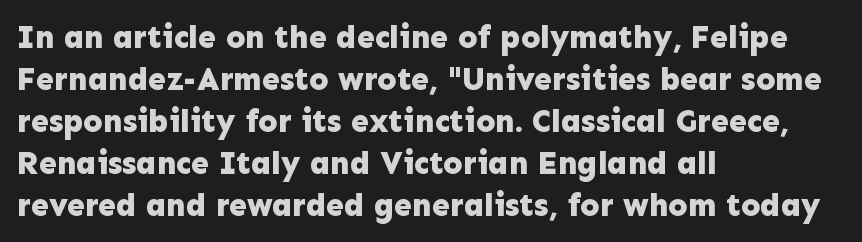
{"serif": "no", "italic": "no", "bold": "yes", "weight": "bold", "width": "normal", "stroke_contrast": "low", "x_height": "medium", "monospaced": "no", "underline": "no", "align": "left", "line_spacing": "normal", "line_spacing_ratio": 1.31, "letter_spacing": "normal", "letter_spacing_em": 0.0, "glyph_px": 32}
